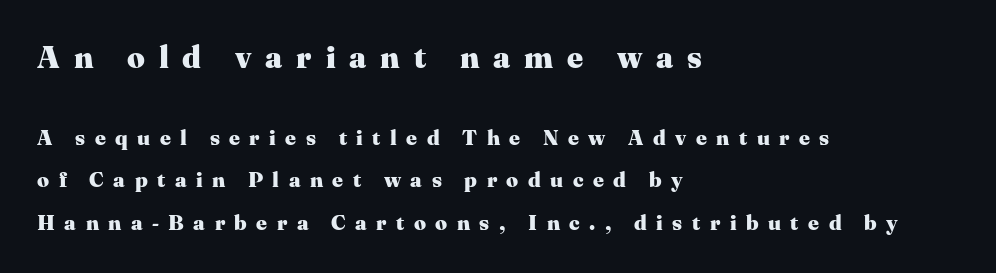
{"serif": "yes", "italic": "no", "bold": "yes", "weight": "heavy", "width": "normal", "stroke_contrast": "medium", "x_height": "medium", "monospaced": "no", "underline": "no", "align": "left", "line_spacing": "loose", "line_spacing_ratio": 2.01, "letter_spacing": "wide", "letter_spacing_em": 0.45, "larger_block": "first", "size_ratio": 1.48, "glyph_px": 31}
